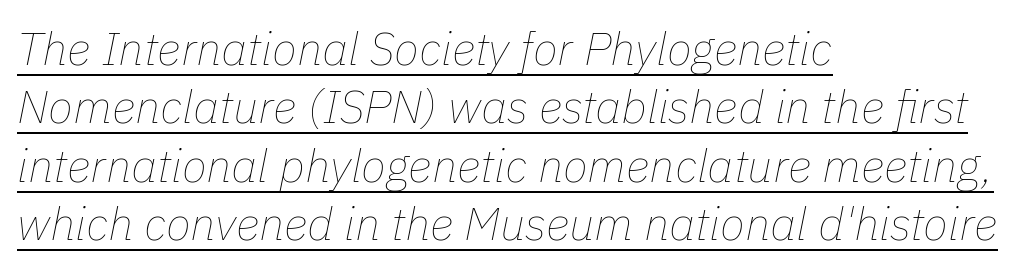
{"italic": "yes", "lean": "right", "slant_degrees": 11, "bold": "no", "weight": "thin", "width": "normal", "stroke_contrast": "low", "x_height": "medium", "monospaced": "no", "underline": "yes", "align": "left", "line_spacing": "normal", "line_spacing_ratio": 1.27, "letter_spacing": "normal", "letter_spacing_em": 0.0, "glyph_px": 46}
